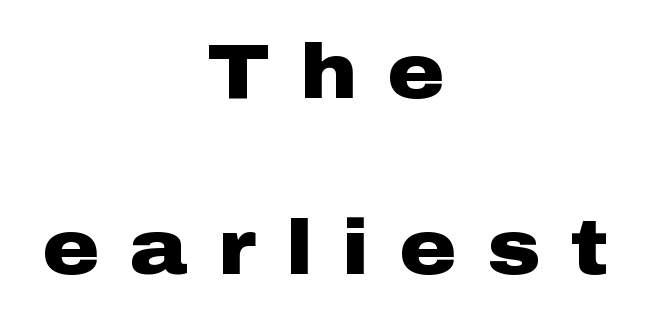
The image shows 78 px heavy, wide sans-serif type, upright; set centered, loose line spacing (2.26x), unusually wide letter spacing (+0.39 em), not underlined; low stroke contrast and a medium x-height.
